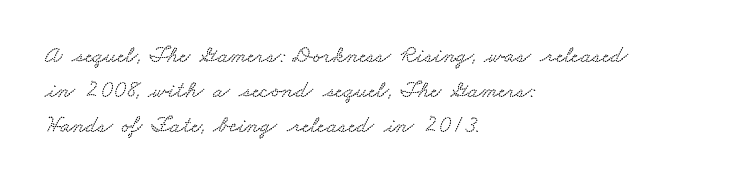
Q: Is the text underlined? A: No.
Q: How is the paragraph aligned? A: Left-aligned.
Q: Is the spacing between letters normal or unusually wide? A: Normal.
Q: Is the spacing between lines tight, normal or loose? A: Normal.
